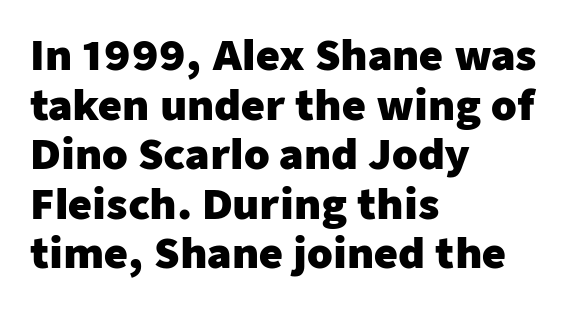
{"serif": "no", "italic": "no", "bold": "yes", "weight": "heavy", "width": "normal", "stroke_contrast": "low", "x_height": "medium", "monospaced": "no", "underline": "no", "align": "left", "line_spacing_ratio": 1.21, "letter_spacing": "normal", "letter_spacing_em": 0.0, "glyph_px": 41}
